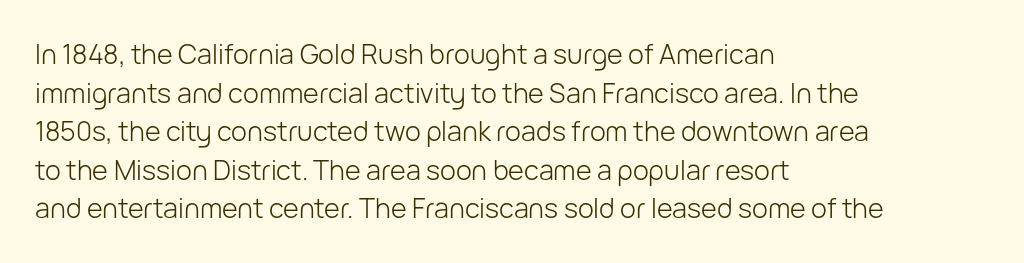
The image shows 27 px text type, upright; set left-aligned, normal line spacing (1.43x), normal letter spacing, not underlined.
